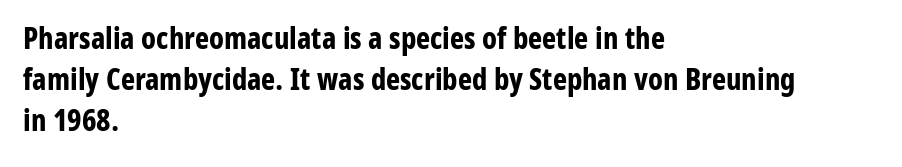
The image shows 30 px bold, condensed sans-serif type, upright; set left-aligned, normal line spacing (1.37x), normal letter spacing, not underlined; low stroke contrast and a medium x-height.
